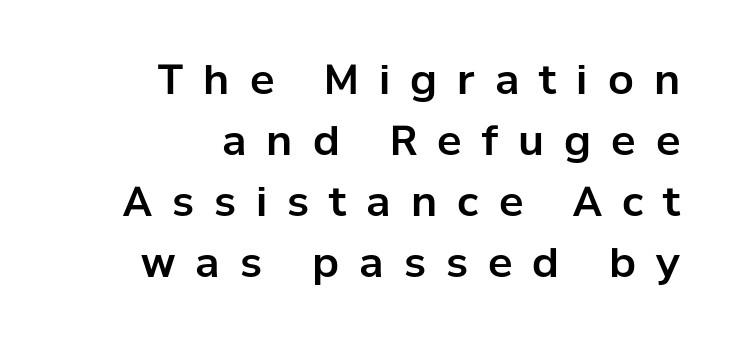
Q: Is the text italic (slanted)? A: No, it is upright.
Q: Is the typeface a serif or a sans-serif typeface? A: Sans-serif.
Q: Is the text underlined? A: No.
Q: How is the paragraph aligned? A: Right-aligned.
Q: Is the spacing between letters normal or unusually wide? A: Unusually wide.
Q: Is the spacing between lines tight, normal or loose? A: Normal.
Q: Width (condensed, normal, or wide)? A: Normal.
Q: Stroke contrast? A: Low.
Q: x-height? A: Medium.
Q: Monospaced? A: No.
